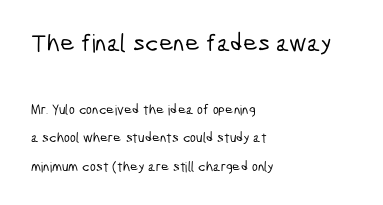
Regarding leading, the lines here are spaced well apart. If you squint, the top block still reads clearly — it's the larger of the two. Which margin do the lines hug? The left one — the right edge is uneven. The zone under the glyphs is completely vacant. Look at the tracking — it's just the regular setting, nothing added.
